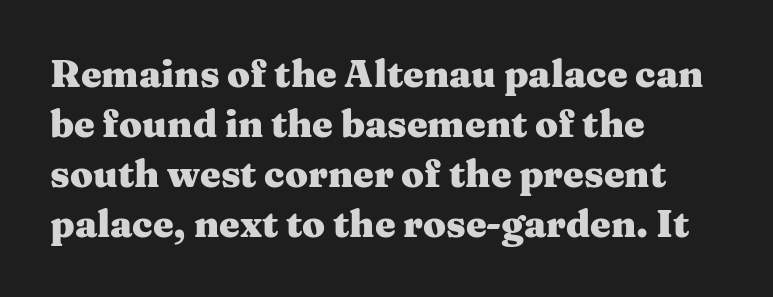
Its strokes are broad and dark, the hallmark of bold type. Leading matches the norm, producing a regular column. Check where the strokes stop: tiny serifs finish them off. Posture: upright roman.
